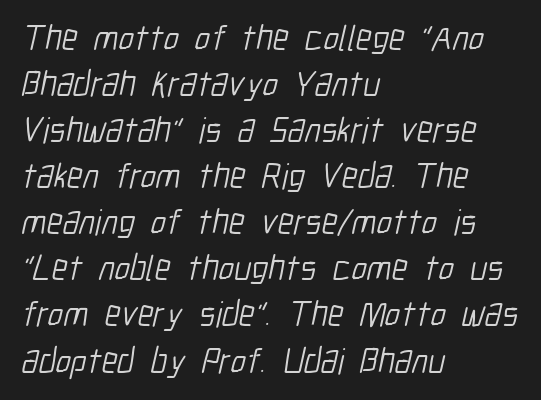
{"serif": "no", "bold": "no", "weight": "light", "width": "condensed", "stroke_contrast": "low", "x_height": "medium", "monospaced": "no", "underline": "no", "align": "left", "line_spacing": "normal", "line_spacing_ratio": 1.28, "letter_spacing": "normal", "letter_spacing_em": 0.0, "glyph_px": 36}
